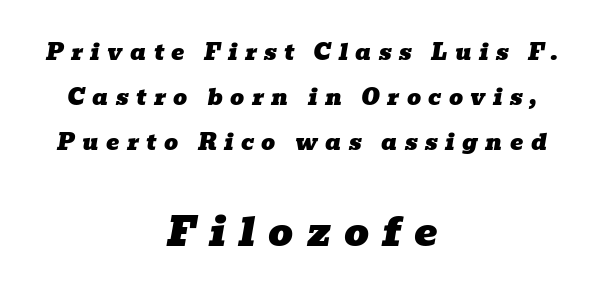
Q: Is the text italic (slanted)? A: Yes, it leans right by about 10 degrees.
Q: Is the typeface a serif or a sans-serif typeface? A: Serif.
Q: Is the text underlined? A: No.
Q: How is the paragraph aligned? A: Centered.
Q: Is the spacing between letters normal or unusually wide? A: Unusually wide.
Q: Is the spacing between lines tight, normal or loose? A: Loose.
Q: Which block of text is set in a larger size, the first (top) or the second (bottom)? A: The second (bottom) one.
Q: Width (condensed, normal, or wide)? A: Wide.
Q: Stroke contrast? A: Low.
Q: x-height? A: Medium.
Q: Monospaced? A: No.
